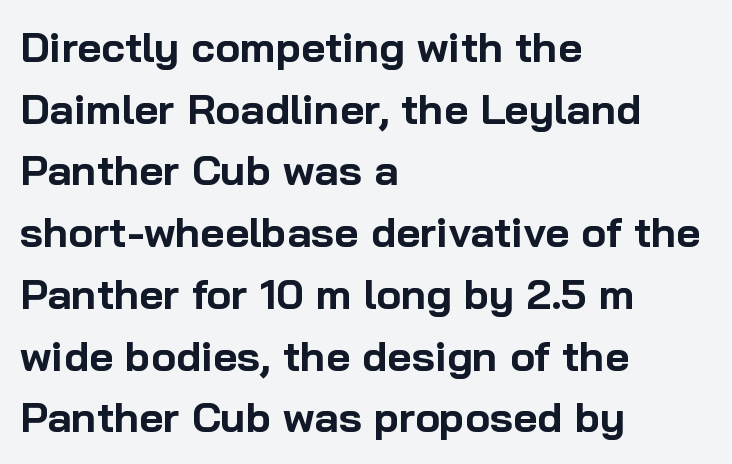
{"serif": "no", "italic": "no", "bold": "yes", "weight": "bold", "width": "normal", "stroke_contrast": "low", "x_height": "medium", "monospaced": "no", "underline": "no", "align": "left", "line_spacing": "normal", "line_spacing_ratio": 1.47, "letter_spacing": "normal", "letter_spacing_em": 0.0, "glyph_px": 42}
